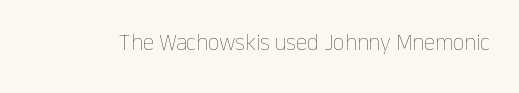
The type is set solid horizontally, with unmodified tracking. Words float on clear page, feet unadorned. A quiet, ordinary-to-light weight characterises the typeface. The type sits square on the baseline with zero lean.
